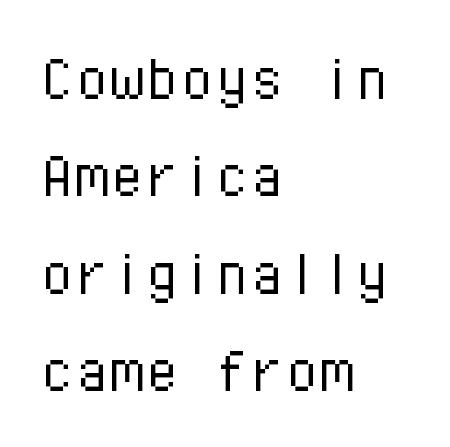
{"serif": "no", "italic": "no", "bold": "no", "weight": "light", "width": "normal", "stroke_contrast": "low", "x_height": "medium", "monospaced": "yes", "underline": "no", "align": "left", "line_spacing": "normal", "line_spacing_ratio": 1.39, "letter_spacing": "normal", "letter_spacing_em": 0.0, "glyph_px": 70}
